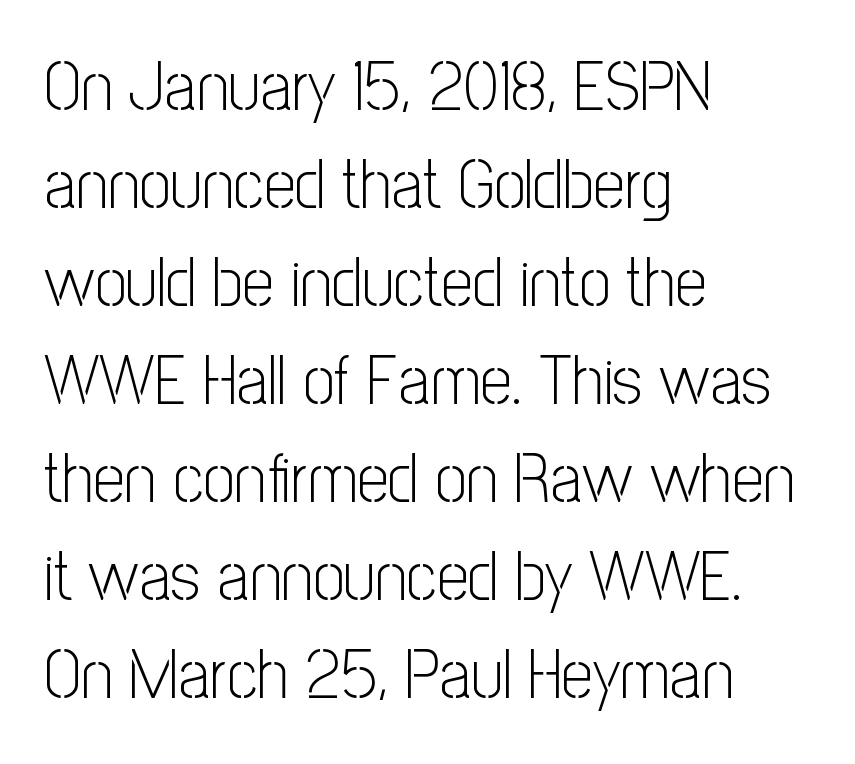
{"serif": "no", "italic": "no", "bold": "no", "weight": "light", "width": "condensed", "stroke_contrast": "low", "x_height": "medium", "monospaced": "no", "underline": "no", "align": "left", "line_spacing": "normal", "line_spacing_ratio": 1.4, "letter_spacing": "normal", "letter_spacing_em": 0.0, "glyph_px": 70}
